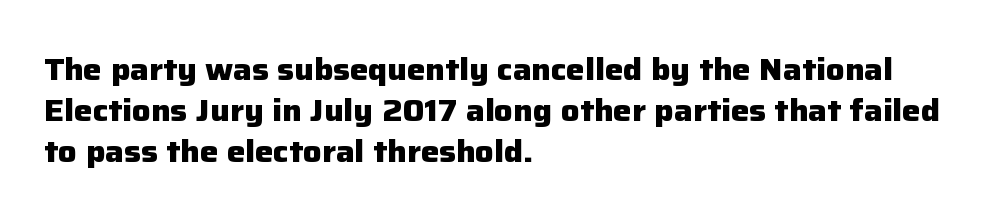
Do the characters align in a grid? No, the font is proportional. Classification — sans serif. Emphasis by weight is at full strength: bold. Summary of vertical rhythm: regular, with standard interline spacing.
